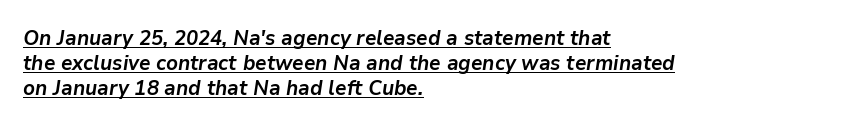
Q: Is the text bold? A: Yes.
Q: Is the text italic (slanted)? A: Yes, it leans right by about 9 degrees.
Q: Is the text underlined? A: Yes.
Q: How is the paragraph aligned? A: Left-aligned.
Q: Is the spacing between letters normal or unusually wide? A: Normal.
